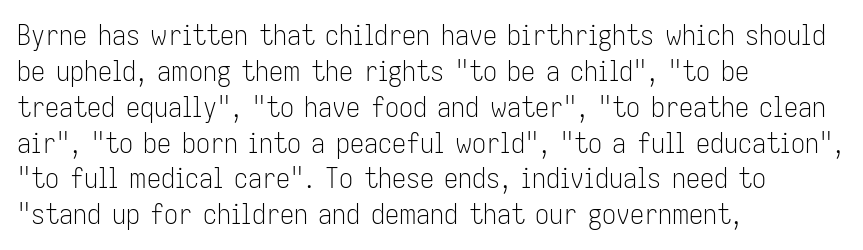
Q: Is the text bold? A: No.
Q: Is the text italic (slanted)? A: No, it is upright.
Q: Is the typeface a serif or a sans-serif typeface? A: Sans-serif.
Q: Is the text underlined? A: No.
Q: How is the paragraph aligned? A: Left-aligned.
Q: Is the spacing between letters normal or unusually wide? A: Normal.
Q: Is the spacing between lines tight, normal or loose? A: Normal.
Q: Width (condensed, normal, or wide)? A: Condensed.
Q: Stroke contrast? A: Low.
Q: x-height? A: Medium.
Q: Monospaced? A: No.
